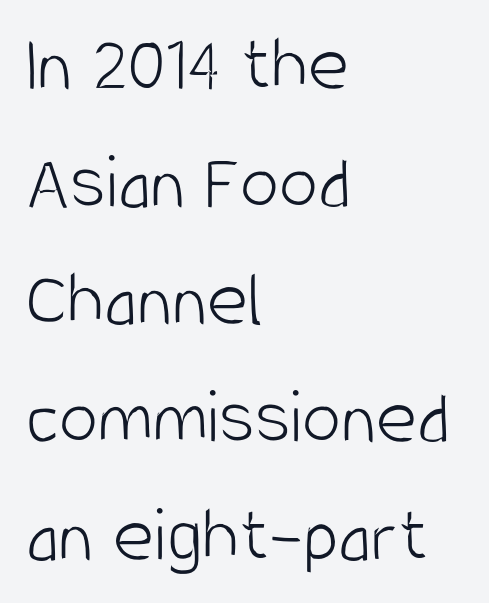
The image shows 79 px light, condensed sans-serif type, upright; set left-aligned, normal line spacing (1.49x), normal letter spacing, not underlined; low stroke contrast and a large x-height.
